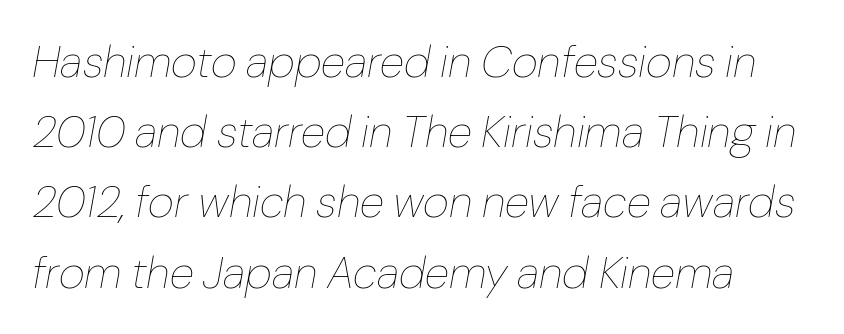
The image shows 45 px thin type, italic (leaning right); set normal line spacing (1.56x), normal letter spacing, not underlined; low stroke contrast and a medium x-height.
